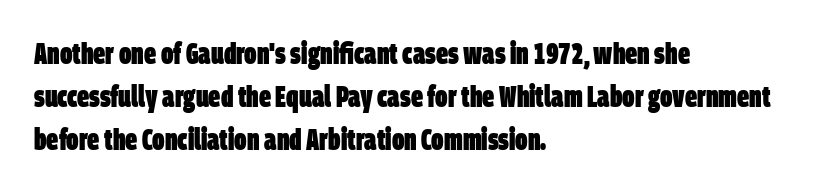
Q: Is the text bold? A: Yes.
Q: Is the typeface a serif or a sans-serif typeface? A: Sans-serif.
Q: Is the text underlined? A: No.
Q: How is the paragraph aligned? A: Left-aligned.
Q: Is the spacing between letters normal or unusually wide? A: Normal.
Q: Is the spacing between lines tight, normal or loose? A: Normal.
Q: Width (condensed, normal, or wide)? A: Condensed.
Q: Stroke contrast? A: Low.
Q: x-height? A: Large.
Q: Monospaced? A: No.
